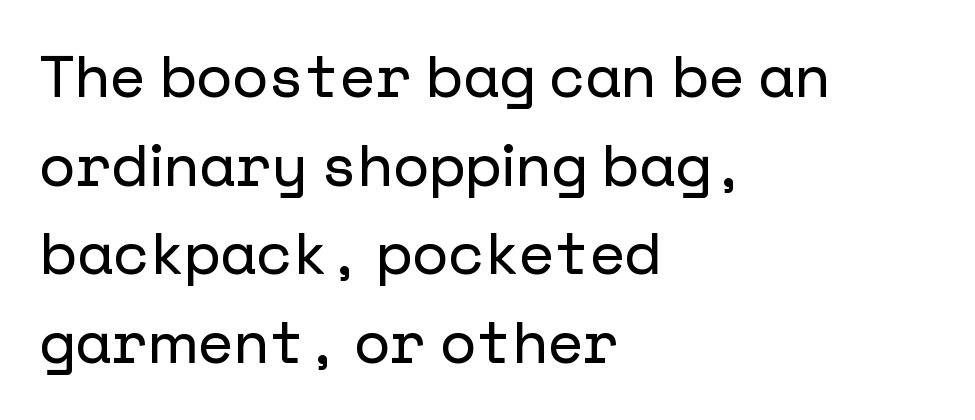
{"serif": "no", "italic": "no", "width": "normal", "stroke_contrast": "low", "x_height": "medium", "underline": "no", "align": "left", "line_spacing": "normal", "line_spacing_ratio": 1.53, "letter_spacing": "normal", "letter_spacing_em": 0.0, "glyph_px": 58}
